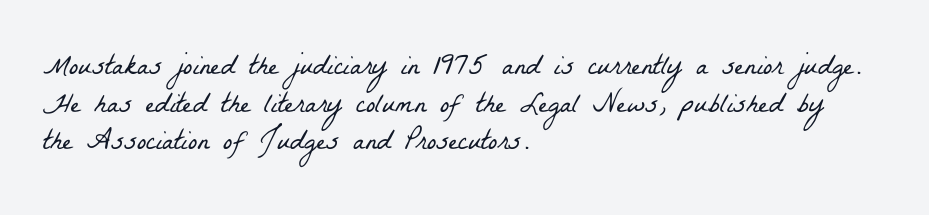
Q: Is the text bold? A: No.
Q: Is the typeface a serif or a sans-serif typeface? A: Serif.
Q: Is the text underlined? A: No.
Q: How is the paragraph aligned? A: Left-aligned.
Q: Is the spacing between letters normal or unusually wide? A: Normal.
Q: Is the spacing between lines tight, normal or loose? A: Normal.
Q: Width (condensed, normal, or wide)? A: Condensed.
Q: Stroke contrast? A: Low.
Q: x-height? A: Medium.
Q: Monospaced? A: No.
